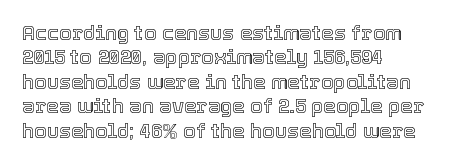
{"italic": "no", "underline": "no", "align": "left", "line_spacing_ratio": 1.22, "letter_spacing": "normal", "letter_spacing_em": 0.0, "glyph_px": 20}
